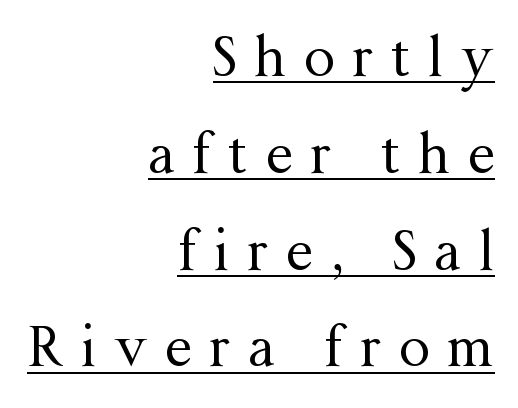
The image shows 55 px regular-weight serif type, upright; set right-aligned, line spacing 1.76x, unusually wide letter spacing (+0.32 em), underlined; medium stroke contrast and a medium x-height.
